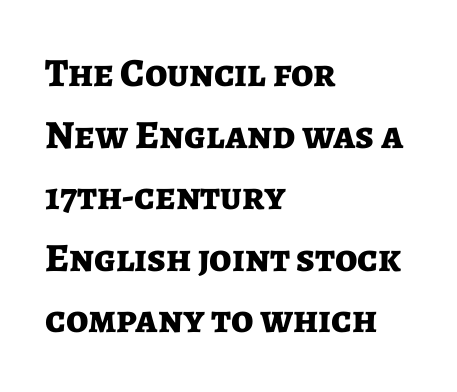
The passage shown has conventional tracking throughout. As a designer I'd log this as weight 700, bold. Type without underlining. Notice how the passage keeps a crisp vertical edge on the left only.
